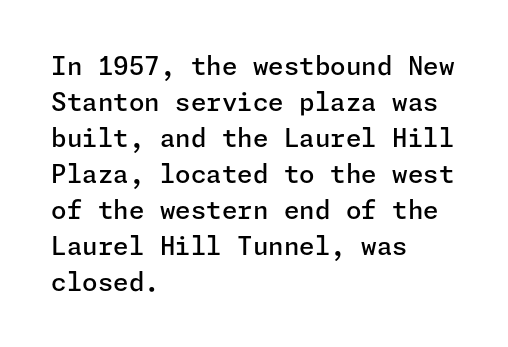
Q: Is the text bold? A: Semi-bold.
Q: Is the text italic (slanted)? A: No, it is upright.
Q: Is the text underlined? A: No.
Q: How is the paragraph aligned? A: Left-aligned.
Q: Is the spacing between letters normal or unusually wide? A: Normal.
Q: Is the spacing between lines tight, normal or loose? A: Normal.
